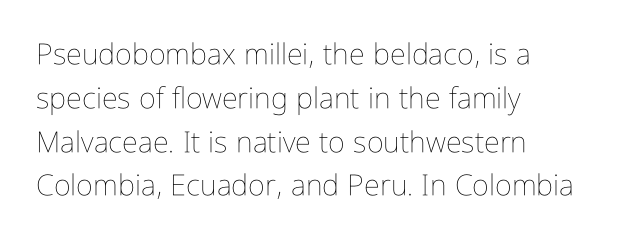
Q: Is the text bold? A: No.
Q: Is the text italic (slanted)? A: No, it is upright.
Q: Is the text underlined? A: No.
Q: How is the paragraph aligned? A: Left-aligned.
Q: Is the spacing between letters normal or unusually wide? A: Normal.
Q: Is the spacing between lines tight, normal or loose? A: Normal.
Q: Width (condensed, normal, or wide)? A: Condensed.
Q: Stroke contrast? A: Low.
Q: x-height? A: Medium.
Q: Monospaced? A: No.
